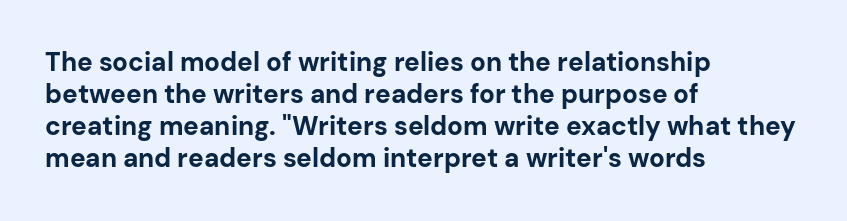
Alignment: flush left. A clean baseline with only descenders dipping below it. Vertical strokes here are truly vertical. Every letter is thick-stroked: bold, no question. A typesetter would call this zero additional tracking.
